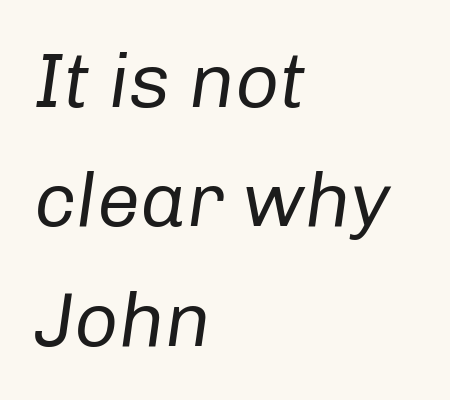
Q: Is the text bold? A: No.
Q: Is the text italic (slanted)? A: Yes, it leans right by about 8 degrees.
Q: Is the text underlined? A: No.
Q: How is the paragraph aligned? A: Left-aligned.
Q: Is the spacing between letters normal or unusually wide? A: Normal.
Q: Is the spacing between lines tight, normal or loose? A: Normal.
Q: Width (condensed, normal, or wide)? A: Normal.
Q: Stroke contrast? A: Low.
Q: x-height? A: Medium.
Q: Monospaced? A: No.
